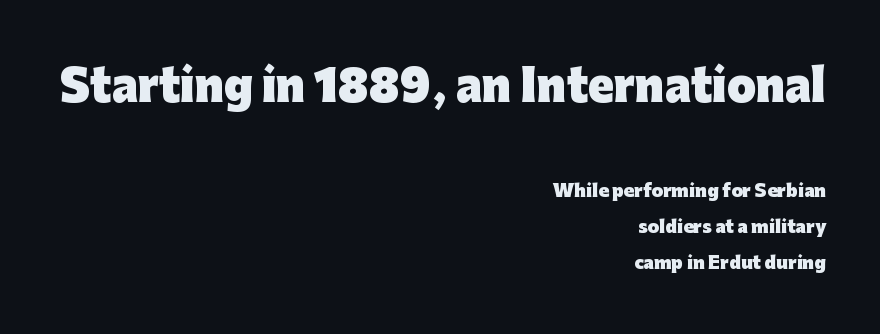
Q: Is the text bold? A: Yes.
Q: Is the text italic (slanted)? A: No, it is upright.
Q: Is the typeface a serif or a sans-serif typeface? A: Sans-serif.
Q: Is the text underlined? A: No.
Q: How is the paragraph aligned? A: Right-aligned.
Q: Is the spacing between letters normal or unusually wide? A: Normal.
Q: Is the spacing between lines tight, normal or loose? A: Loose.
Q: Which block of text is set in a larger size, the first (top) or the second (bottom)? A: The first (top) one.
Q: Width (condensed, normal, or wide)? A: Normal.
Q: Stroke contrast? A: Low.
Q: x-height? A: Medium.
Q: Monospaced? A: No.
